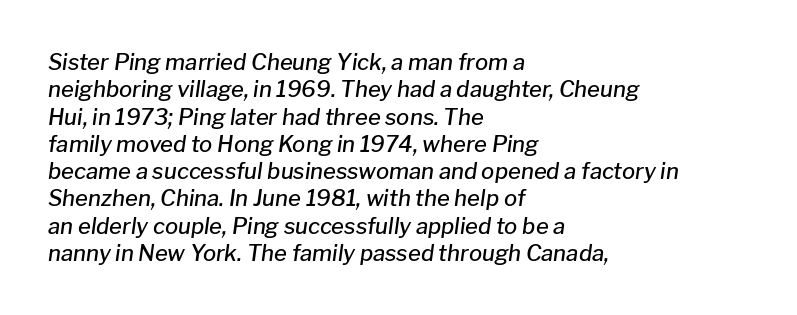
Q: Is the text bold? A: Semi-bold.
Q: Is the text italic (slanted)? A: Yes, it leans right by about 8 degrees.
Q: Is the text underlined? A: No.
Q: How is the paragraph aligned? A: Left-aligned.
Q: Is the spacing between letters normal or unusually wide? A: Normal.
